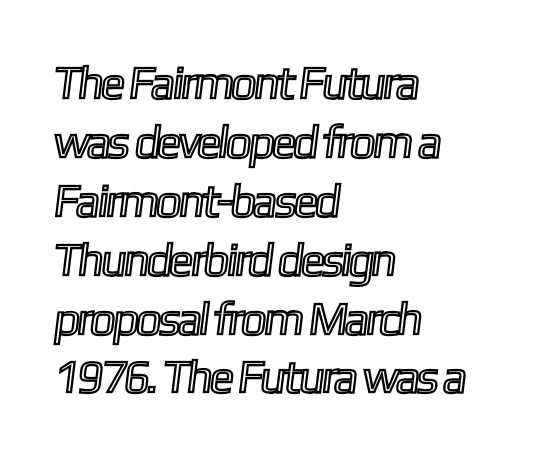
Q: Is the text underlined? A: No.
Q: How is the paragraph aligned? A: Left-aligned.
Q: Is the spacing between letters normal or unusually wide? A: Normal.
Q: Is the spacing between lines tight, normal or loose? A: Normal.
Q: Width (condensed, normal, or wide)? A: Condensed.
Q: x-height? A: Medium.
Q: Monospaced? A: No.
